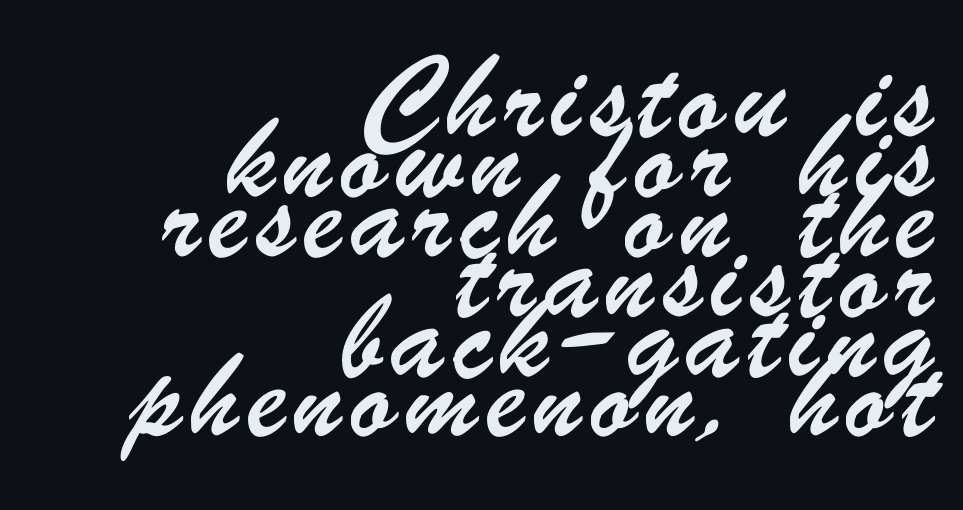
Q: Is the typeface a serif or a sans-serif typeface? A: Sans-serif.
Q: Is the text underlined? A: No.
Q: How is the paragraph aligned? A: Right-aligned.
Q: Is the spacing between lines tight, normal or loose? A: Tight.
Q: Width (condensed, normal, or wide)? A: Condensed.
Q: Stroke contrast? A: Low.
Q: x-height? A: Small.
Q: Monospaced? A: No.
